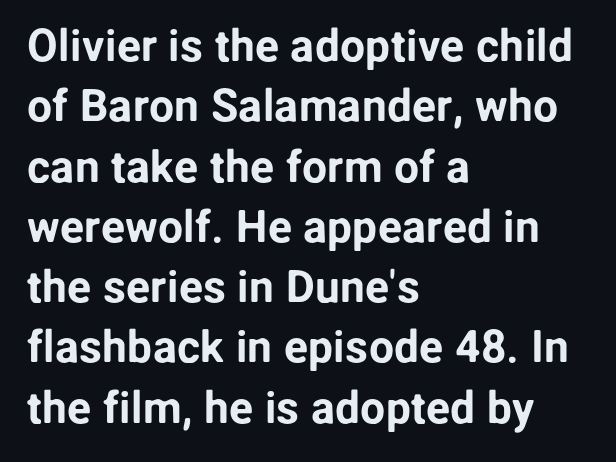
Q: Is the text italic (slanted)? A: No, it is upright.
Q: Is the typeface a serif or a sans-serif typeface? A: Sans-serif.
Q: Is the text underlined? A: No.
Q: How is the paragraph aligned? A: Left-aligned.
Q: Is the spacing between letters normal or unusually wide? A: Normal.
Q: Is the spacing between lines tight, normal or loose? A: Normal.
Q: Width (condensed, normal, or wide)? A: Normal.
Q: Stroke contrast? A: Low.
Q: x-height? A: Medium.
Q: Monospaced? A: No.
